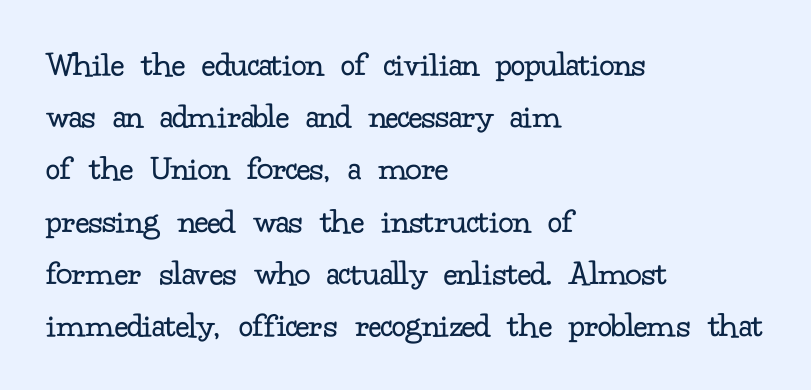
Q: Is the text bold? A: No.
Q: Is the text italic (slanted)? A: No, it is upright.
Q: Is the typeface a serif or a sans-serif typeface? A: Serif.
Q: Is the text underlined? A: No.
Q: How is the paragraph aligned? A: Left-aligned.
Q: Is the spacing between letters normal or unusually wide? A: Normal.
Q: Is the spacing between lines tight, normal or loose? A: Normal.
Q: Width (condensed, normal, or wide)? A: Normal.
Q: Stroke contrast? A: Low.
Q: x-height? A: Small.
Q: Monospaced? A: No.
